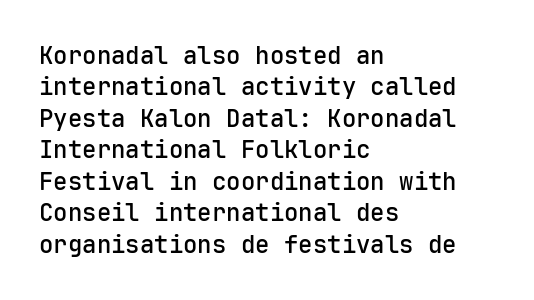
The image shows 24 px text type, upright; set left-aligned, normal line spacing (1.31x), normal letter spacing, not underlined.
